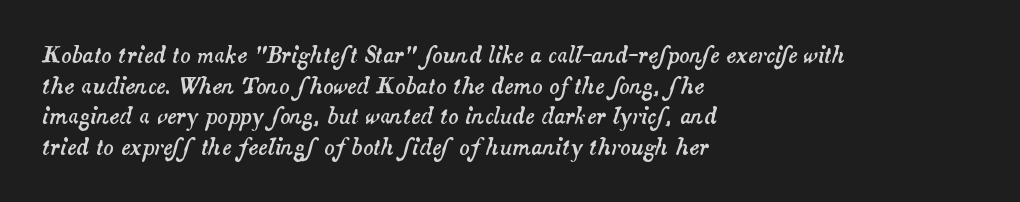
{"italic": "yes", "lean": "right", "slant_degrees": 14, "underline": "no", "align": "left", "line_spacing": "normal", "line_spacing_ratio": 1.46, "letter_spacing": "normal", "letter_spacing_em": 0.0, "glyph_px": 21}
